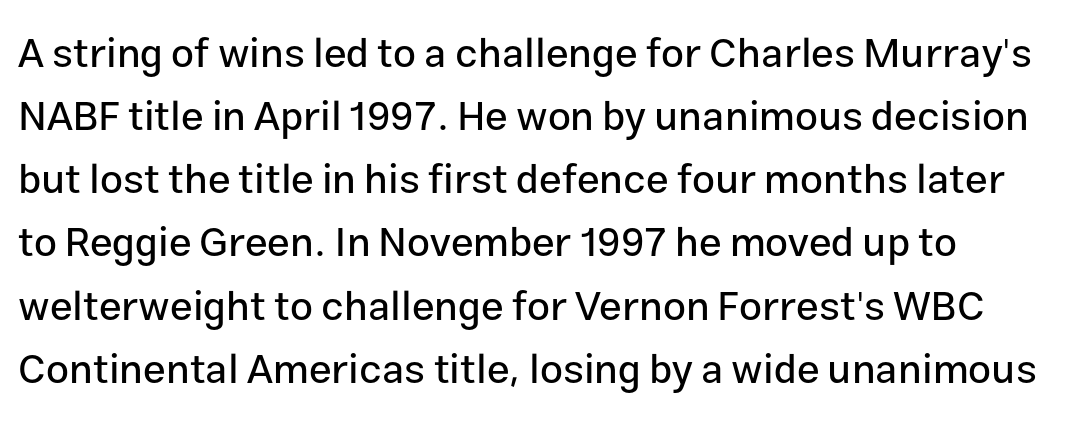
The image shows 41 px sans-serif type, upright; set normal line spacing (1.54x), normal letter spacing, not underlined; low stroke contrast and a medium x-height.
